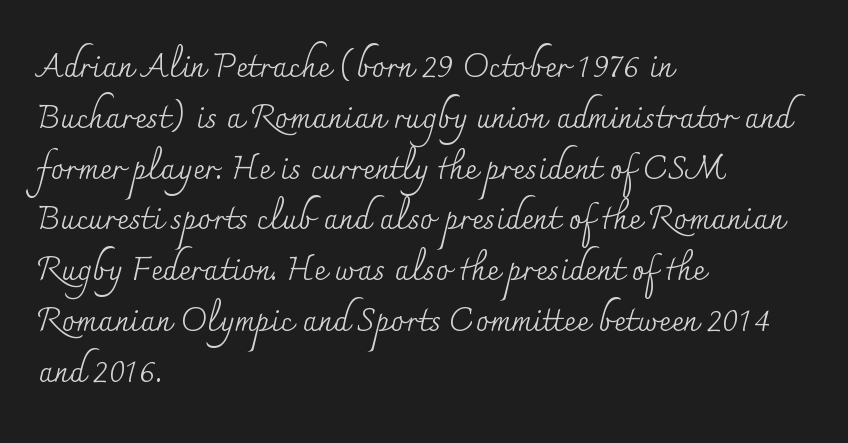
Stems and bowls with no extra thickness — not bold. These lines are set flush left with a ragged right edge. Examine the stroke ends and you'll spot serifs. Check the space under the baseline: it is left empty.
